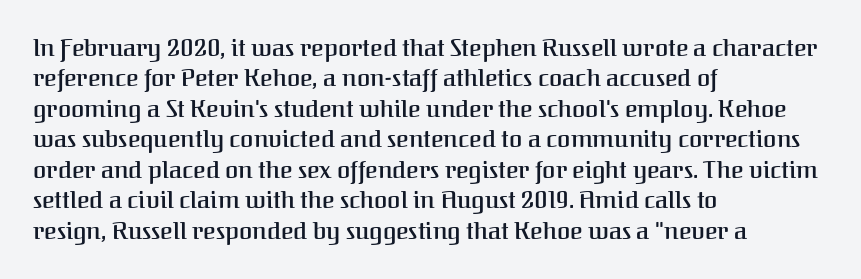
The image shows 24 px text type, upright; set left-aligned, normal line spacing (1.27x), normal letter spacing, not underlined.
